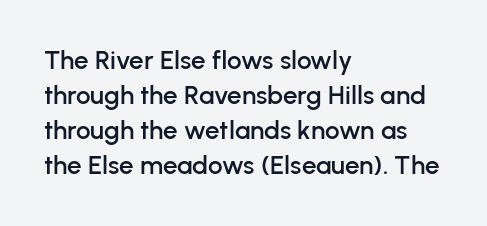
{"italic": "no", "underline": "no", "align": "left", "line_spacing": "normal", "line_spacing_ratio": 1.35, "letter_spacing": "normal", "letter_spacing_em": 0.0, "glyph_px": 26}
